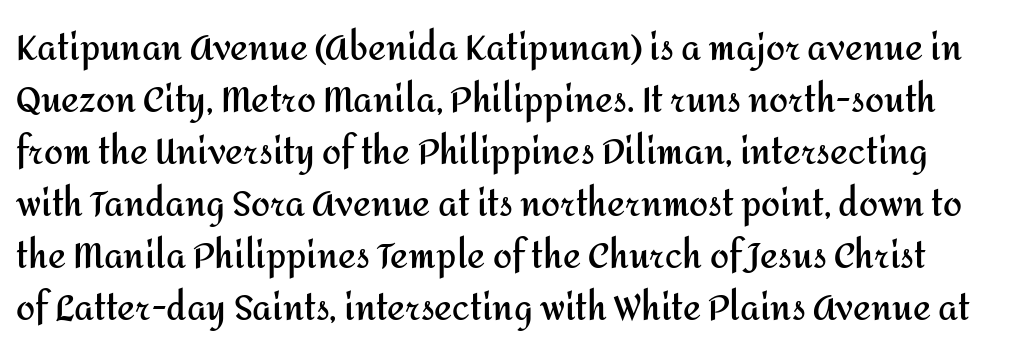
Q: Is the text bold? A: Yes.
Q: Is the text italic (slanted)? A: No, it is upright.
Q: Is the typeface a serif or a sans-serif typeface? A: Sans-serif.
Q: Is the text underlined? A: No.
Q: Is the spacing between letters normal or unusually wide? A: Normal.
Q: Is the spacing between lines tight, normal or loose? A: Normal.
Q: Width (condensed, normal, or wide)? A: Normal.
Q: Stroke contrast? A: Medium.
Q: x-height? A: Medium.
Q: Monospaced? A: No.
